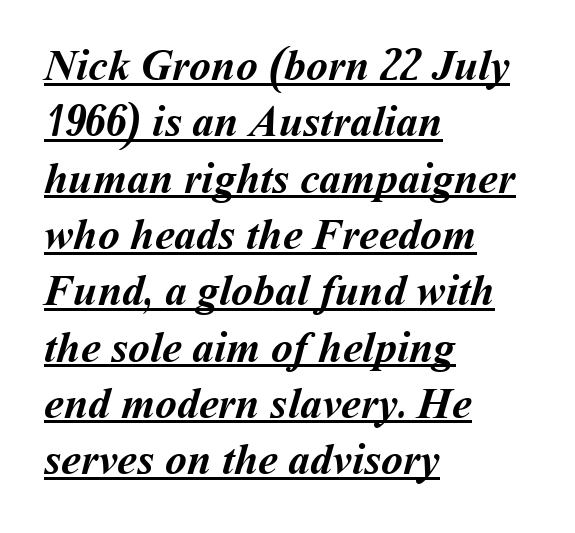
{"bold": "yes", "weight": "semibold", "width": "normal", "stroke_contrast": "medium", "x_height": "medium", "monospaced": "no", "underline": "yes", "align": "left", "line_spacing": "normal", "line_spacing_ratio": 1.28, "letter_spacing": "normal", "letter_spacing_em": 0.0, "glyph_px": 44}
